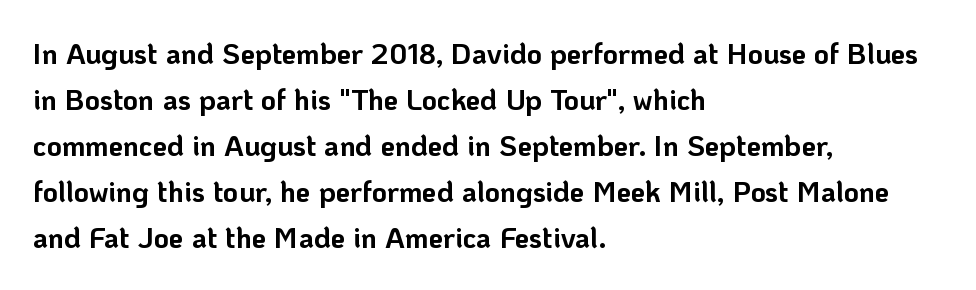
The image shows 29 px bold sans-serif type, upright; set left-aligned, normal line spacing (1.59x), normal letter spacing, not underlined; low stroke contrast and a medium x-height.
